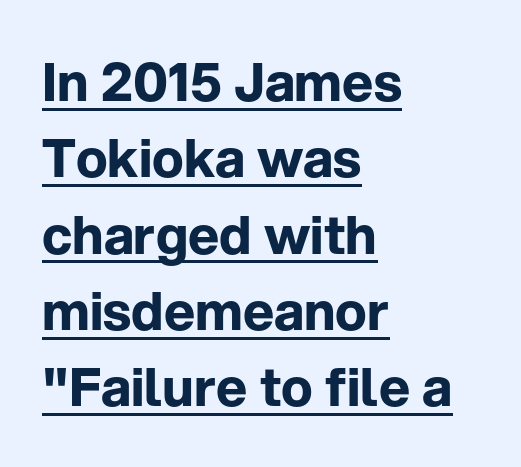
Successive baselines arrive at the customary interval. No italicization has been applied; the sample stays upright. Weight check: bold — yes, fully. The face used here is proportionally spaced, like ordinary book or web type. Layout note: lines flush left. Unlike a traditional serif, this face leaves its strokes unadorned.
